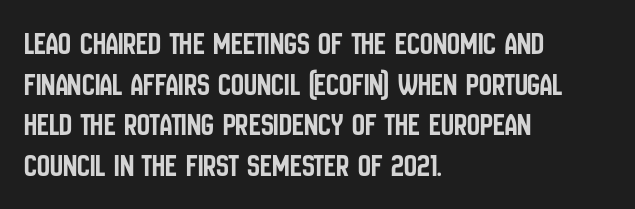
The image shows 32 px condensed sans-serif type, upright; set left-aligned, normal line spacing (1.27x), normal letter spacing, not underlined; low stroke contrast and a large x-height.
